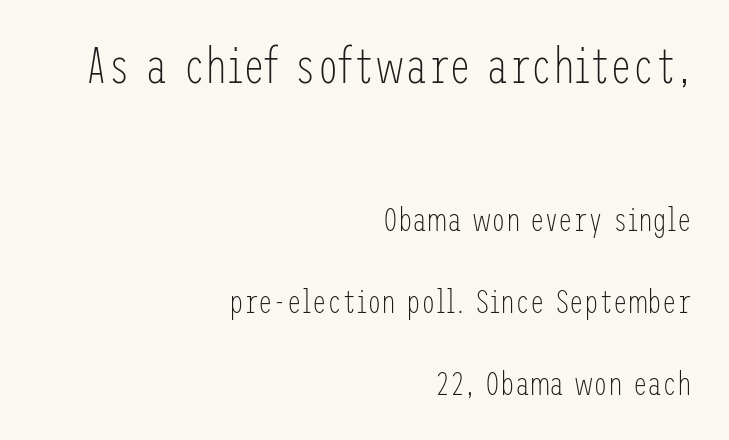
The image shows 50 px light, condensed sans-serif type, upright; set right-aligned, loose line spacing (2.47x), normal letter spacing, not underlined; the first (top) block is 1.52x larger; low stroke contrast and a medium x-height.
